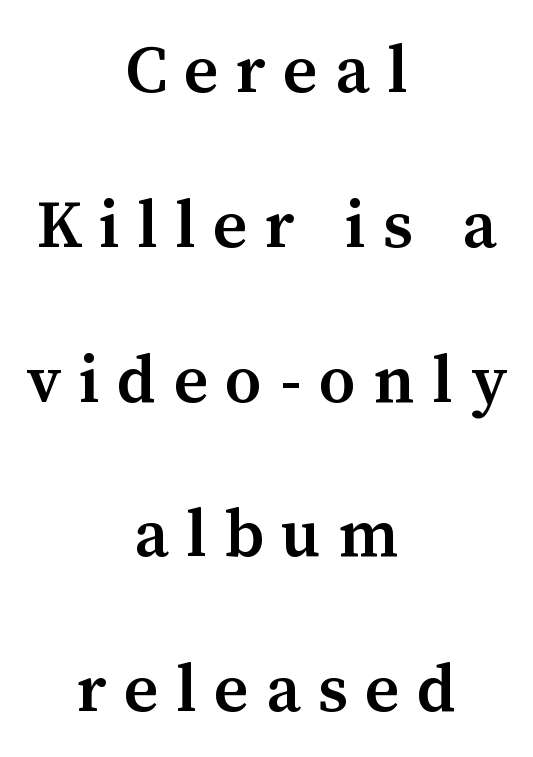
Q: Is the text bold? A: Semi-bold.
Q: Is the text italic (slanted)? A: No, it is upright.
Q: Is the typeface a serif or a sans-serif typeface? A: Serif.
Q: Is the text underlined? A: No.
Q: How is the paragraph aligned? A: Centered.
Q: Is the spacing between letters normal or unusually wide? A: Unusually wide.
Q: Is the spacing between lines tight, normal or loose? A: Loose.
Q: Width (condensed, normal, or wide)? A: Normal.
Q: Stroke contrast? A: Medium.
Q: x-height? A: Medium.
Q: Monospaced? A: No.
